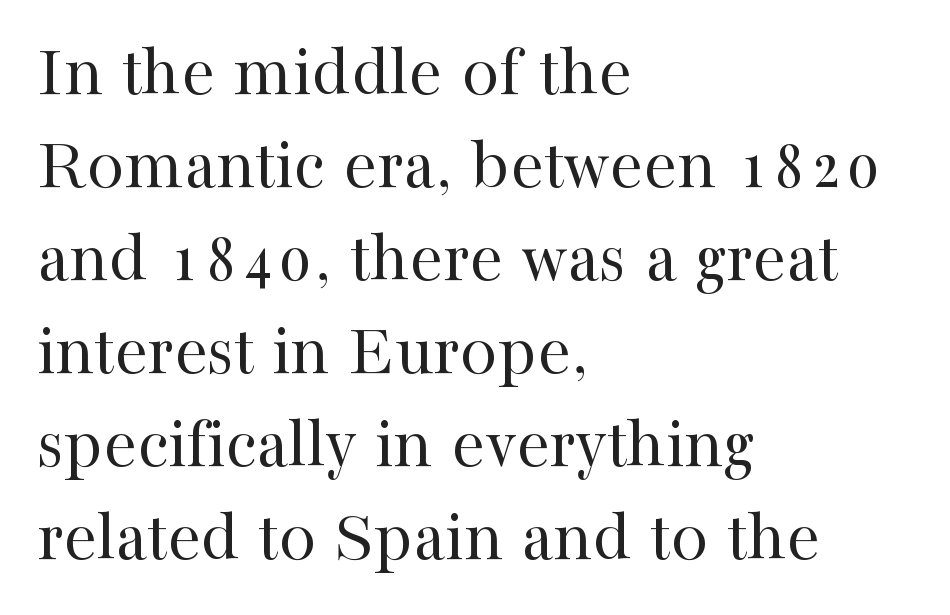
The image shows 75 px regular-weight serif type, upright; set left-aligned, line spacing 1.24x, normal letter spacing, not underlined; high stroke contrast and a medium x-height.
